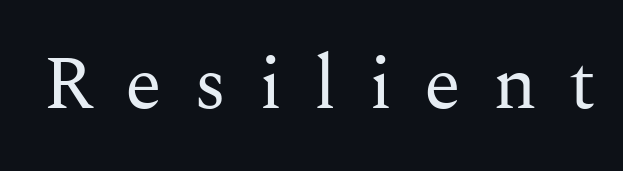
The image shows 76 px regular-weight serif type, upright; set unusually wide letter spacing (+0.42 em), not underlined; medium stroke contrast and a medium x-height.
